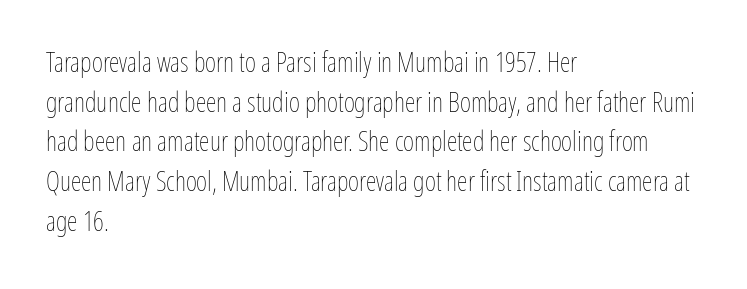
{"italic": "no", "bold": "no", "underline": "no", "align": "left", "line_spacing": "normal", "line_spacing_ratio": 1.47, "letter_spacing": "normal", "letter_spacing_em": 0.0, "glyph_px": 27}
